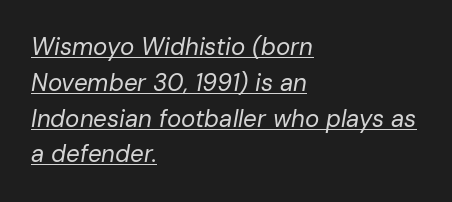
The image shows 24 px text type, italic (leaning right); set left-aligned, normal line spacing (1.49x), normal letter spacing, underlined.
